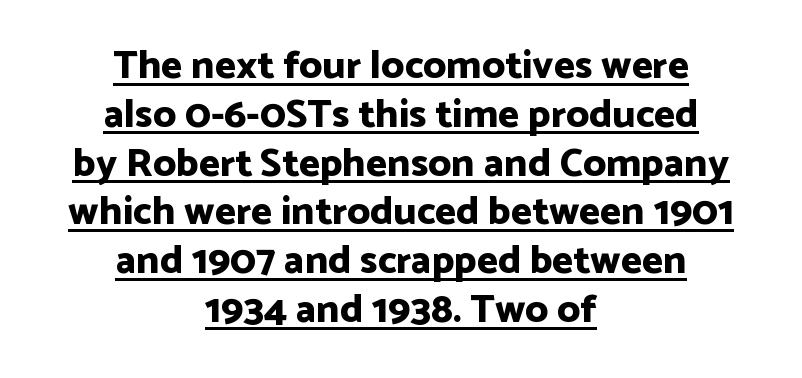
Proportional: the letters do not fall into vertical columns. Spacing between characters is what you'd get straight out of the box. Students, observe the line beneath the letters — that is underlining. Each glyph is drawn with heavy, bold strokes. The specimen reads as upright at a glance. The characters display no serif detailing; their extremities are plain.
